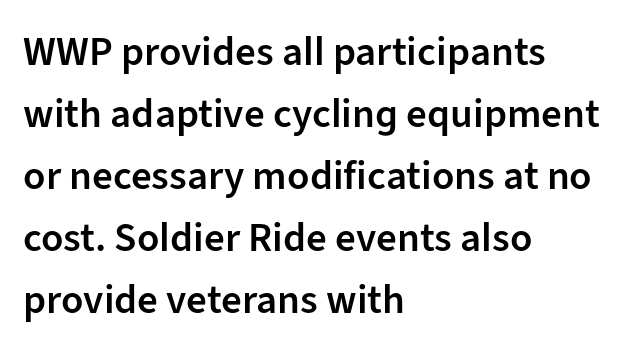
The image shows 41 px semibold sans-serif type, upright; set left-aligned, normal line spacing (1.51x), normal letter spacing, not underlined; low stroke contrast and a medium x-height.
